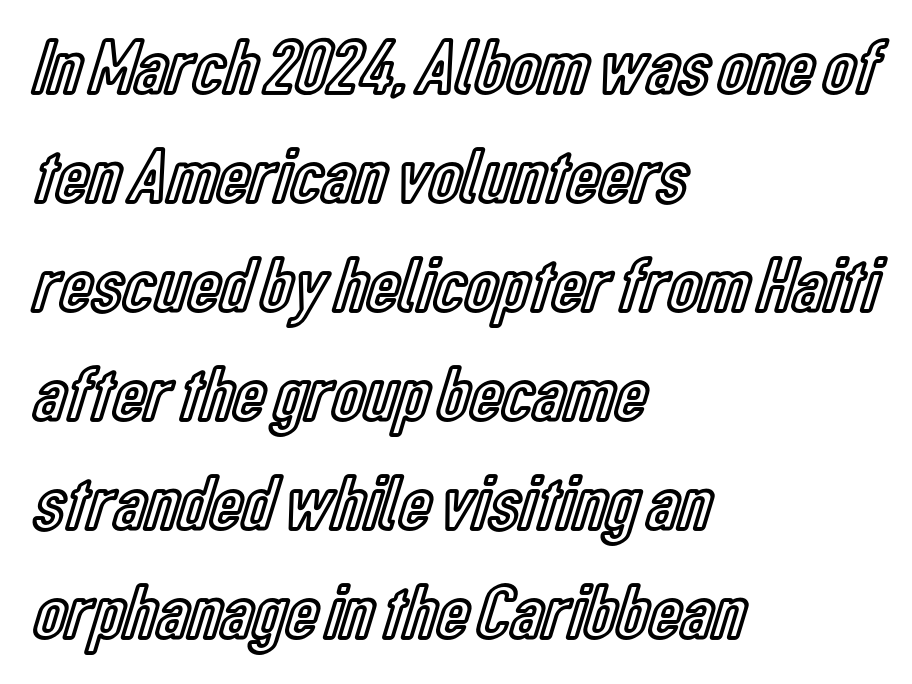
The image shows 79 px condensed type; set left-aligned, normal line spacing (1.38x), normal letter spacing, not underlined; a medium x-height.
